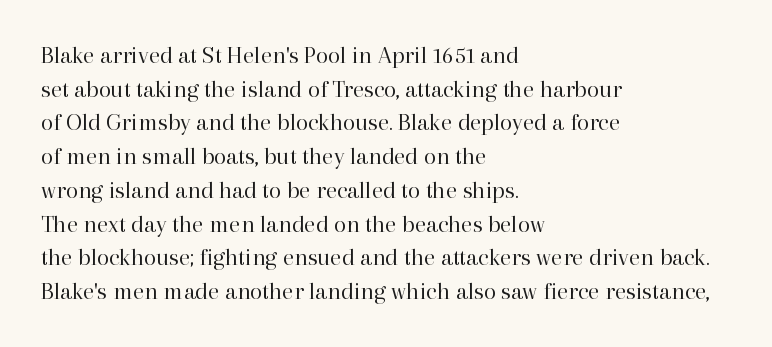
Honestly, there is no underline to notice here at all. When letters stand straight like this, we call the style roman or upright. The passage shown stacks its lines at a standard gap. Horizontal alignment here is leftward, the default for most running prose. Ink coverage per letter is moderate at most.
